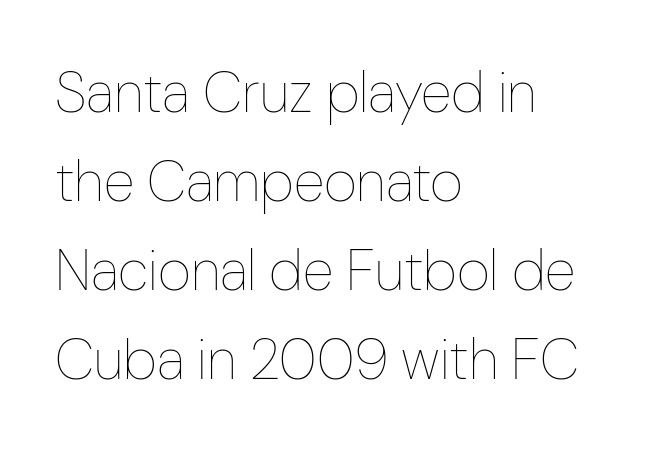
Leading: standard. You could call the tracking neutral — neither tight nor loose. Stroke thickness stays within the range of a standard reading face or lighter. Every stem runs plumb, perpendicular to the baseline. Leftover space on each line is placed entirely after the last word. A clean baseline with only descenders dipping below it.
